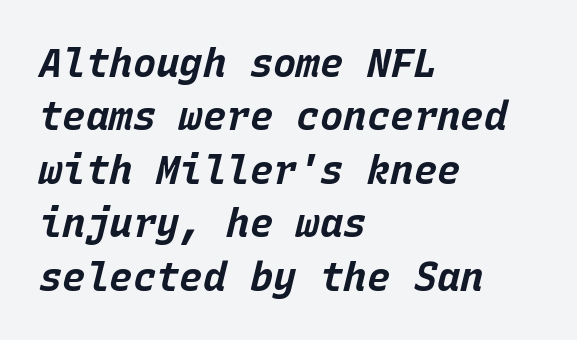
{"italic": "yes", "lean": "right", "slant_degrees": 15, "bold": "yes", "weight": "bold", "width": "normal", "stroke_contrast": "low", "x_height": "large", "monospaced": "yes", "underline": "no", "align": "left", "line_spacing": "normal", "line_spacing_ratio": 1.37, "letter_spacing": "normal", "letter_spacing_em": 0.0, "glyph_px": 39}
